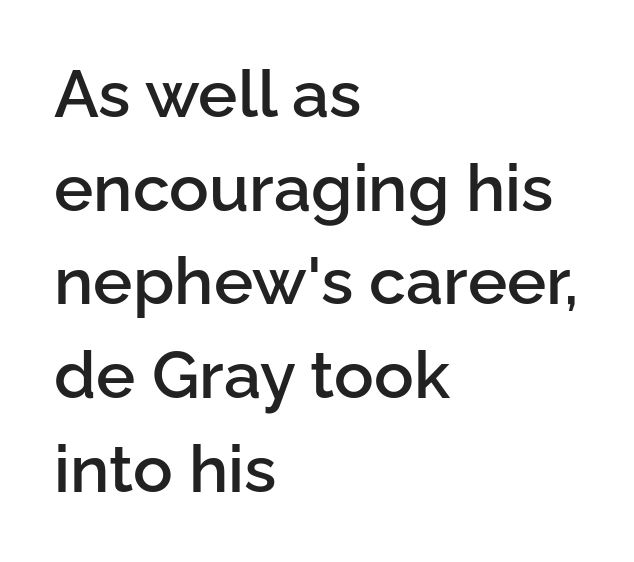
Q: Is the text bold? A: Semi-bold.
Q: Is the text italic (slanted)? A: No, it is upright.
Q: Is the typeface a serif or a sans-serif typeface? A: Sans-serif.
Q: Is the text underlined? A: No.
Q: How is the paragraph aligned? A: Left-aligned.
Q: Is the spacing between letters normal or unusually wide? A: Normal.
Q: Is the spacing between lines tight, normal or loose? A: Normal.
Q: Width (condensed, normal, or wide)? A: Normal.
Q: Stroke contrast? A: Low.
Q: x-height? A: Medium.
Q: Monospaced? A: No.
